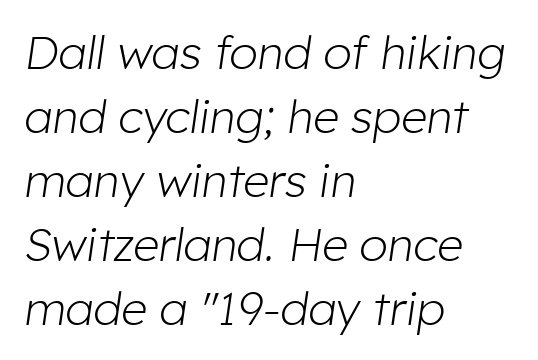
{"italic": "yes", "lean": "right", "slant_degrees": 8, "bold": "no", "weight": "light", "width": "normal", "stroke_contrast": "low", "x_height": "medium", "monospaced": "no", "underline": "no", "align": "left", "line_spacing": "normal", "line_spacing_ratio": 1.39, "letter_spacing": "normal", "letter_spacing_em": 0.0, "glyph_px": 46}
